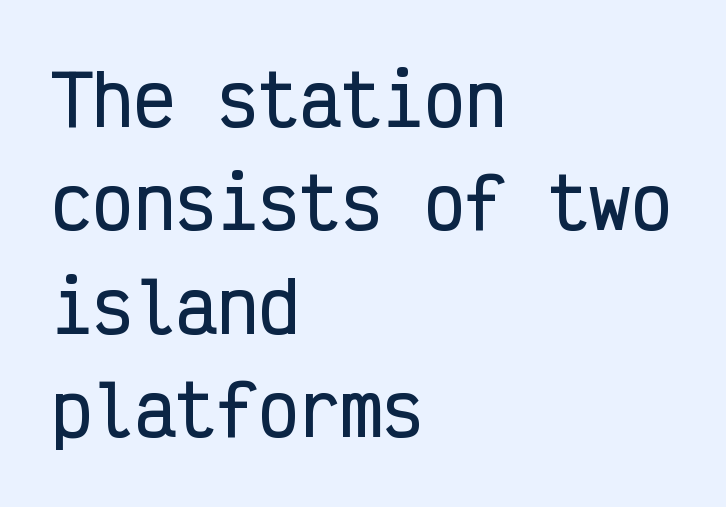
Q: Is the text italic (slanted)? A: No, it is upright.
Q: Is the typeface a serif or a sans-serif typeface? A: Sans-serif.
Q: Is the text underlined? A: No.
Q: How is the paragraph aligned? A: Left-aligned.
Q: Is the spacing between letters normal or unusually wide? A: Normal.
Q: Is the spacing between lines tight, normal or loose? A: Normal.
Q: Width (condensed, normal, or wide)? A: Condensed.
Q: Stroke contrast? A: Low.
Q: x-height? A: Medium.
Q: Monospaced? A: Yes.
